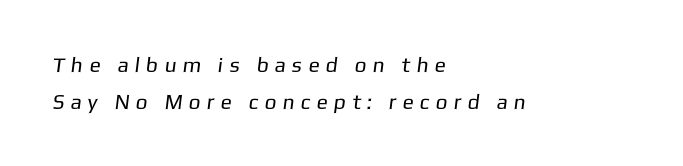
The image shows 21 px text type; set left-aligned, line spacing 1.74x, unusually wide letter spacing (+0.29 em), not underlined.
